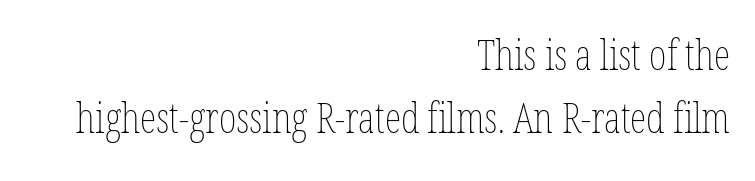
{"italic": "no", "bold": "no", "weight": "thin", "width": "condensed", "stroke_contrast": "low", "x_height": "medium", "monospaced": "no", "underline": "no", "align": "right", "line_spacing": "normal", "line_spacing_ratio": 1.5, "letter_spacing": "normal", "letter_spacing_em": 0.0, "glyph_px": 42}
